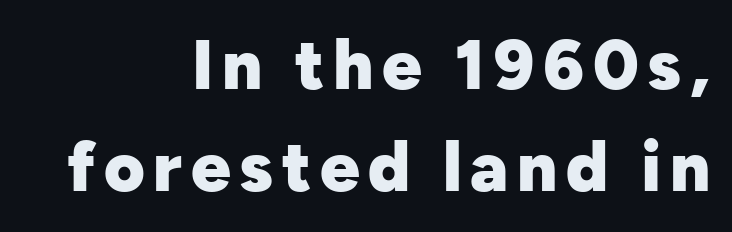
Examine the stroke ends and you'll find no serifs. The line-height multiplier appears to be the usual default. Horizontally, the lines are justified to the trailing edge only. Heavy, bold letterforms. Glance below the letters and you will spot only blank space.
